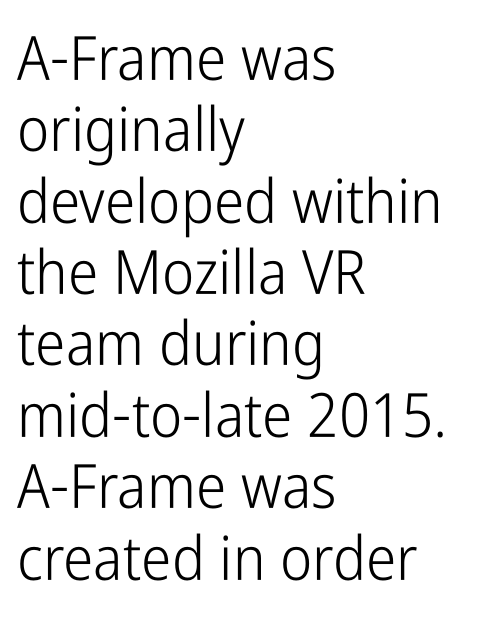
The image shows 61 px light, condensed sans-serif type, upright; set left-aligned, line spacing 1.17x, normal letter spacing, not underlined; low stroke contrast and a medium x-height.
